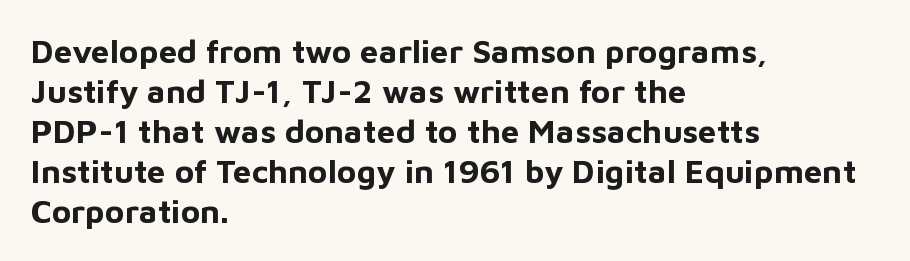
{"serif": "no", "italic": "no", "bold": "yes", "weight": "bold", "width": "normal", "stroke_contrast": "low", "x_height": "medium", "monospaced": "no", "underline": "no", "align": "left", "line_spacing_ratio": 1.21, "letter_spacing": "normal", "letter_spacing_em": 0.0, "glyph_px": 33}
